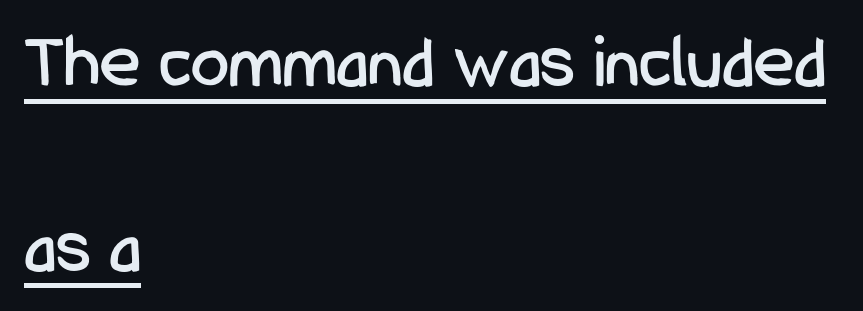
A continuous stroke trails under the words, as in a hyperlink. The typography opts for an upright posture over an oblique one. What's the leading like? Stretched, with rows far apart. The letters sit at their default tracking, neither squeezed nor spread.
